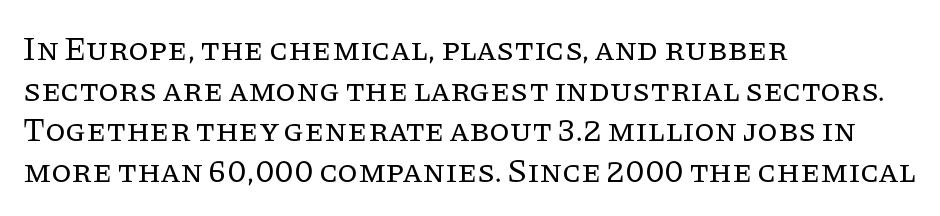
The image shows 33 px regular-weight serif type, upright; set left-aligned, line spacing 1.23x, normal letter spacing, not underlined; low stroke contrast and a large x-height.
